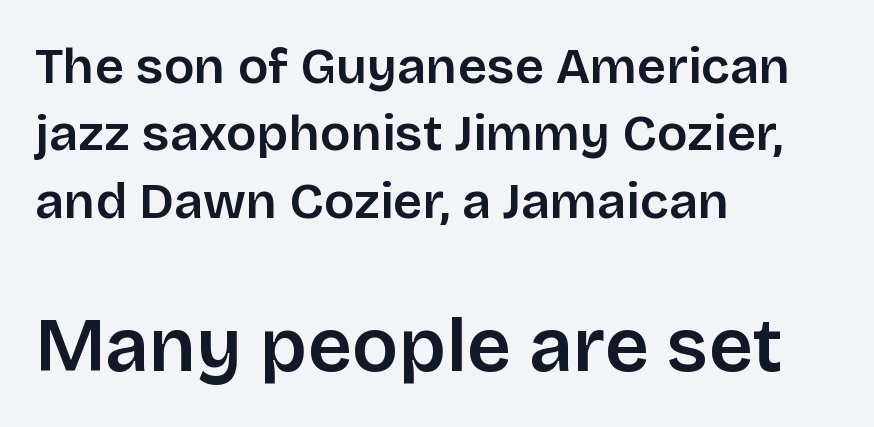
The image shows 77 px sans-serif type, upright; set left-aligned, normal line spacing (1.32x), normal letter spacing, not underlined; the second (bottom) block is 1.51x larger; low stroke contrast and a large x-height.
